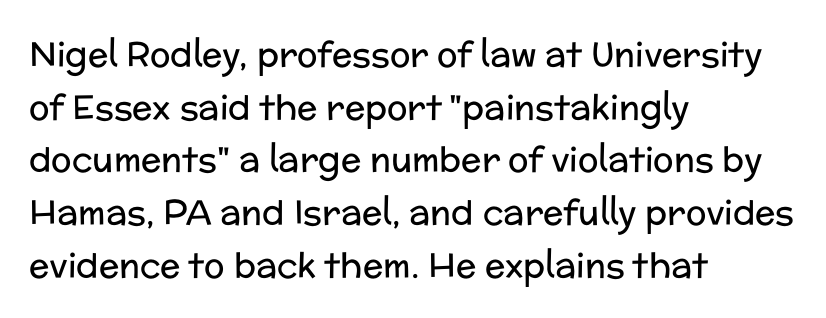
The image shows 34 px regular-weight sans-serif type, upright; set left-aligned, normal line spacing (1.55x), normal letter spacing, not underlined; low stroke contrast and a medium x-height.
